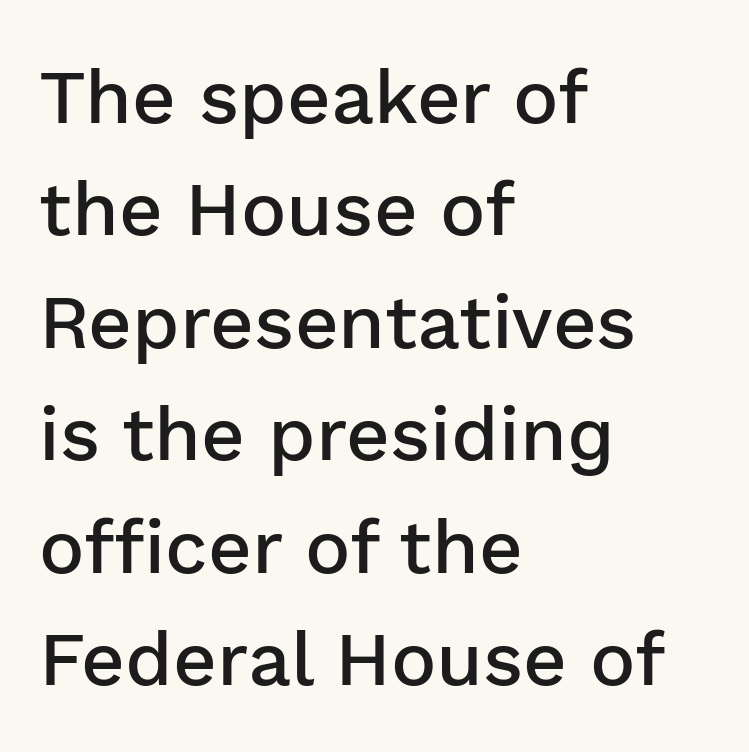
Q: Is the text bold? A: Semi-bold.
Q: Is the text italic (slanted)? A: No, it is upright.
Q: Is the typeface a serif or a sans-serif typeface? A: Sans-serif.
Q: Is the text underlined? A: No.
Q: How is the paragraph aligned? A: Left-aligned.
Q: Is the spacing between letters normal or unusually wide? A: Normal.
Q: Is the spacing between lines tight, normal or loose? A: Normal.
Q: Width (condensed, normal, or wide)? A: Normal.
Q: Stroke contrast? A: Low.
Q: x-height? A: Medium.
Q: Monospaced? A: No.
